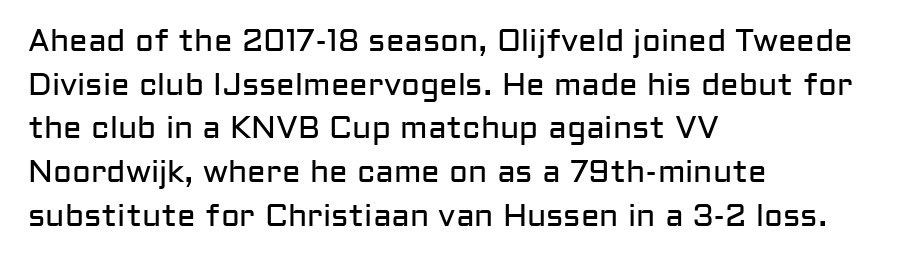
The image shows 31 px regular-weight sans-serif type, upright; set left-aligned, normal line spacing (1.41x), normal letter spacing, not underlined; low stroke contrast and a medium x-height.
